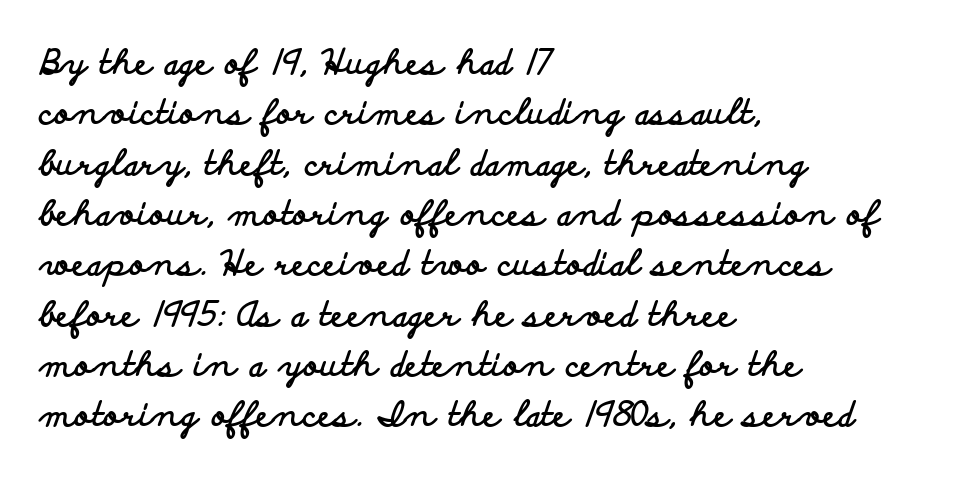
Q: Is the text bold? A: Yes.
Q: Is the text italic (slanted)? A: Yes.
Q: Is the typeface a serif or a sans-serif typeface? A: Sans-serif.
Q: Is the text underlined? A: No.
Q: How is the paragraph aligned? A: Left-aligned.
Q: Is the spacing between letters normal or unusually wide? A: Normal.
Q: Is the spacing between lines tight, normal or loose? A: Normal.
Q: Width (condensed, normal, or wide)? A: Wide.
Q: Stroke contrast? A: Low.
Q: x-height? A: Small.
Q: Monospaced? A: No.
